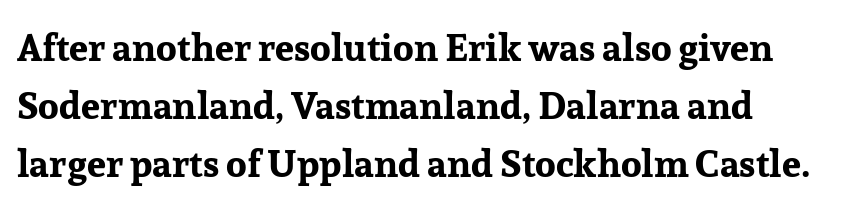
{"serif": "yes", "italic": "no", "bold": "yes", "weight": "bold", "width": "normal", "stroke_contrast": "low", "x_height": "medium", "monospaced": "no", "underline": "no", "align": "left", "line_spacing": "normal", "line_spacing_ratio": 1.52, "letter_spacing": "normal", "letter_spacing_em": 0.0, "glyph_px": 38}
